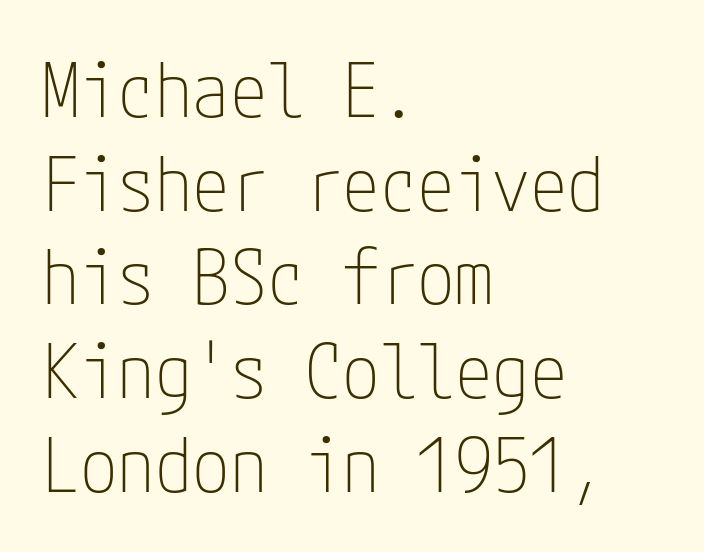
This sample uses an upright cut, with every glyph sitting square on the baseline. The paragraph shown leans on its left margin. Quick note: interline space is typical. Bare-footed words on every line. What kind of face is this? One without serifs — a sans.
